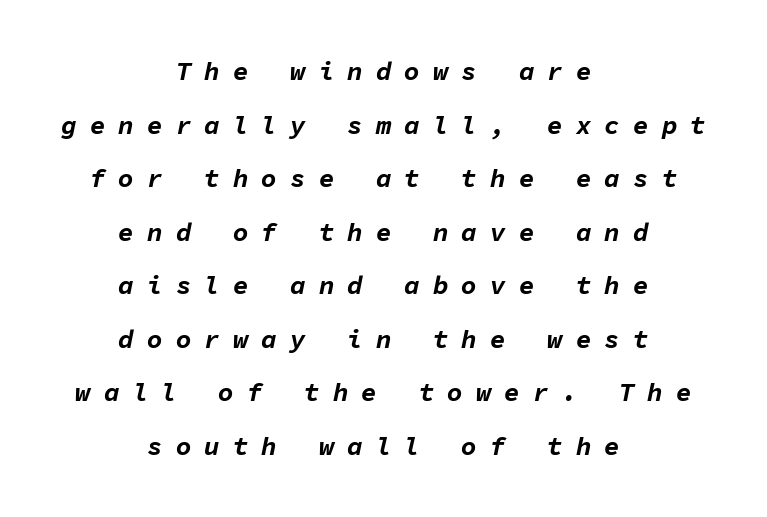
Q: Is the text bold? A: Yes.
Q: Is the text italic (slanted)? A: Yes, it leans right by about 11 degrees.
Q: Is the text underlined? A: No.
Q: How is the paragraph aligned? A: Centered.
Q: Is the spacing between letters normal or unusually wide? A: Unusually wide.
Q: Is the spacing between lines tight, normal or loose? A: Loose.
